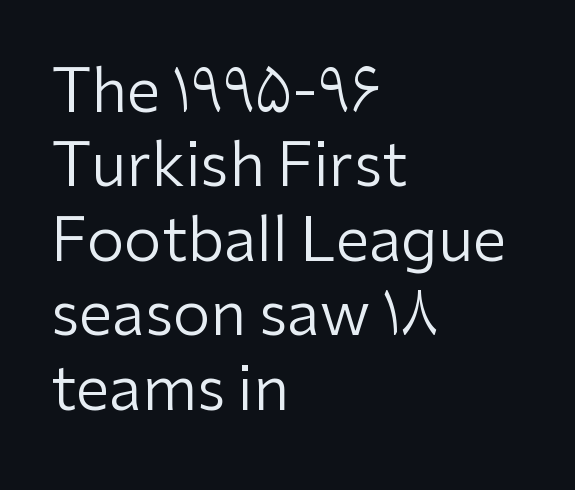
{"serif": "no", "italic": "no", "bold": "no", "weight": "regular", "width": "normal", "stroke_contrast": "low", "x_height": "medium", "monospaced": "no", "underline": "no", "align": "left", "line_spacing_ratio": 1.24, "letter_spacing": "normal", "letter_spacing_em": 0.0, "glyph_px": 60}
